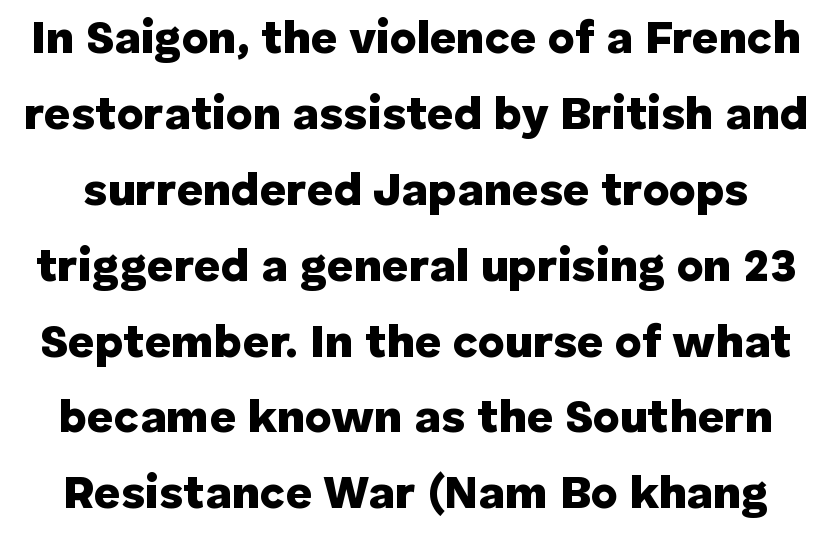
The image shows 46 px heavy sans-serif type, upright; set normal line spacing (1.65x), normal letter spacing, not underlined; low stroke contrast and a medium x-height.
